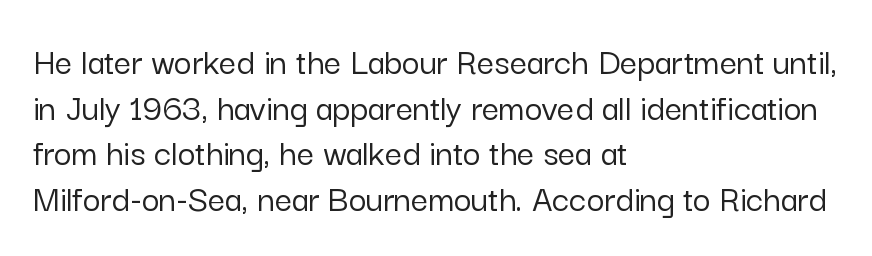
{"serif": "no", "italic": "no", "width": "normal", "stroke_contrast": "low", "x_height": "medium", "monospaced": "no", "underline": "no", "align": "left", "line_spacing_ratio": 1.2, "letter_spacing": "normal", "letter_spacing_em": 0.0, "glyph_px": 38}
